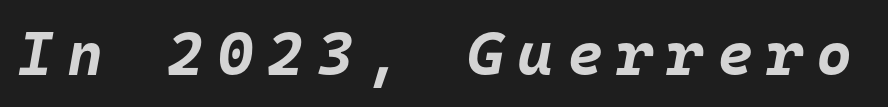
Has an underline been added? It has not. How heavy is the stroke? Heavy — this is a bold. Students, note that the glyphs here are deliberately spaced far apart. These lines are rendered in a fixed-pitch font.
